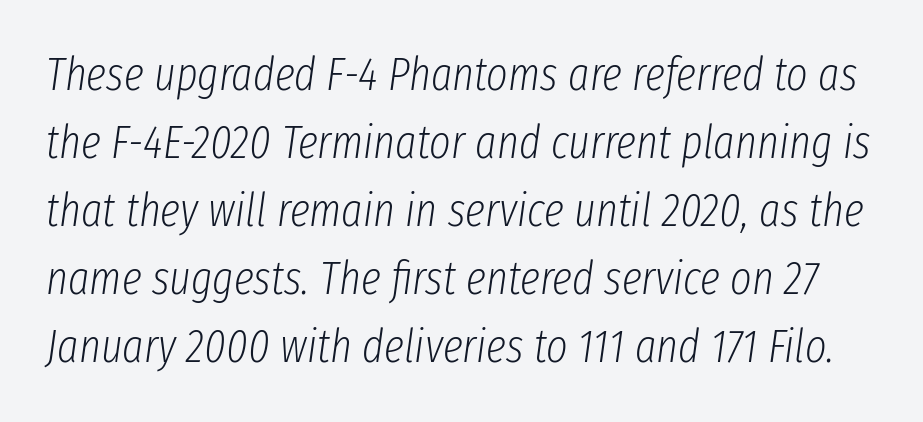
{"italic": "yes", "lean": "right", "slant_degrees": 8, "bold": "no", "weight": "light", "width": "condensed", "stroke_contrast": "low", "x_height": "medium", "monospaced": "no", "underline": "no", "line_spacing": "normal", "line_spacing_ratio": 1.48, "letter_spacing": "normal", "letter_spacing_em": 0.0, "glyph_px": 46}
